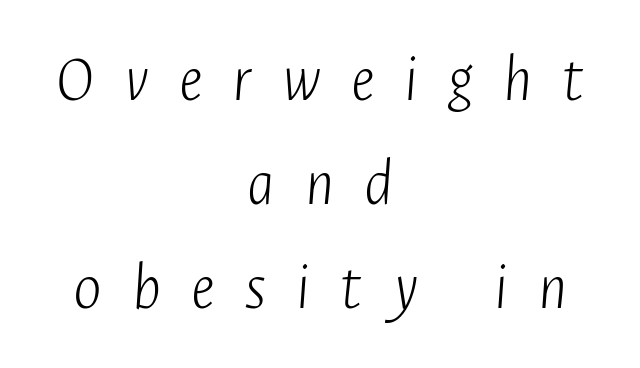
The image shows 68 px light, condensed type, italic (leaning right); set centered, normal line spacing (1.53x), unusually wide letter spacing (+0.44 em), not underlined; low stroke contrast and a medium x-height.
